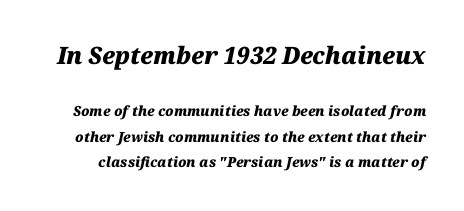
Block one is the big one; block two sits smaller underneath. Quick note: italic. The typesetting leans heavy: a genuine bold. Glyph-to-glyph distance matches everyday printed text.
